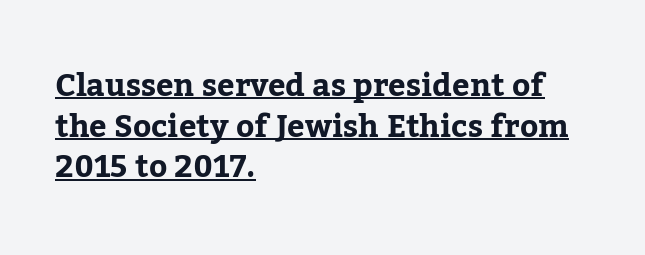
The image shows 31 px bold serif type, upright; set left-aligned, normal line spacing (1.31x), normal letter spacing, underlined; low stroke contrast and a medium x-height.
